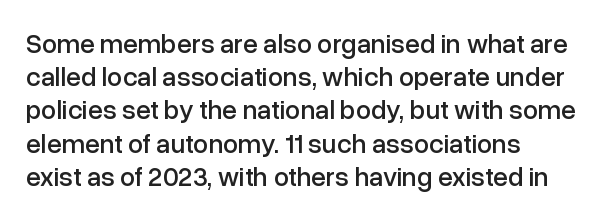
The image shows 27 px text type, upright; set left-aligned, line spacing 1.23x, normal letter spacing, not underlined.
